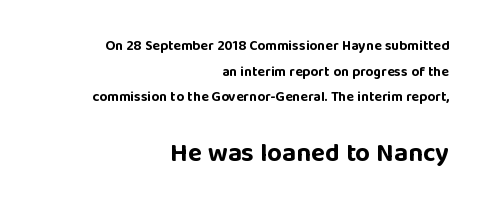
The image shows 26 px bold type, upright; set right-aligned, line spacing 1.83x, normal letter spacing, not underlined; the second (bottom) block is 1.86x larger.
